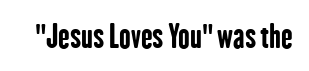
Proportional: the letters do not fall into vertical columns. Anything drawn beneath the words? Only blank space. Ordinary non-slanted type is in use. In terms of weight, the rendering is a true, heavy bold.
